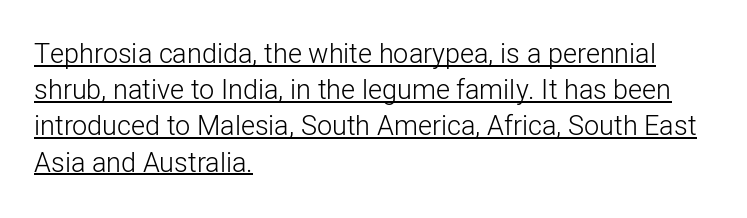
Q: Is the text bold? A: No.
Q: Is the text italic (slanted)? A: No, it is upright.
Q: Is the text underlined? A: Yes.
Q: How is the paragraph aligned? A: Left-aligned.
Q: Is the spacing between letters normal or unusually wide? A: Normal.
Q: Is the spacing between lines tight, normal or loose? A: Normal.
